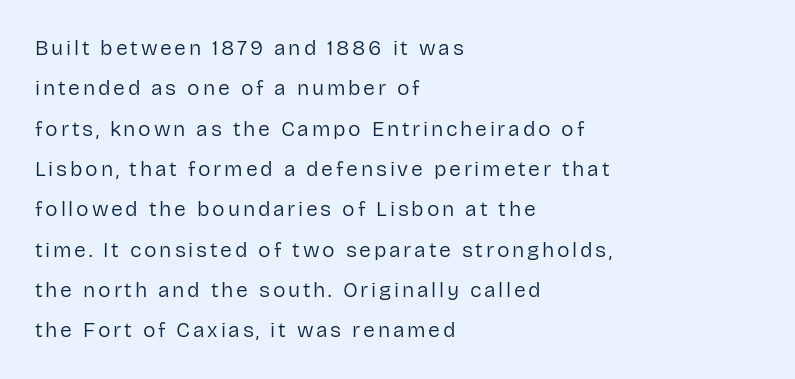
The image shows 21 px text type, upright; set left-aligned, loose line spacing (1.92x), not underlined.
